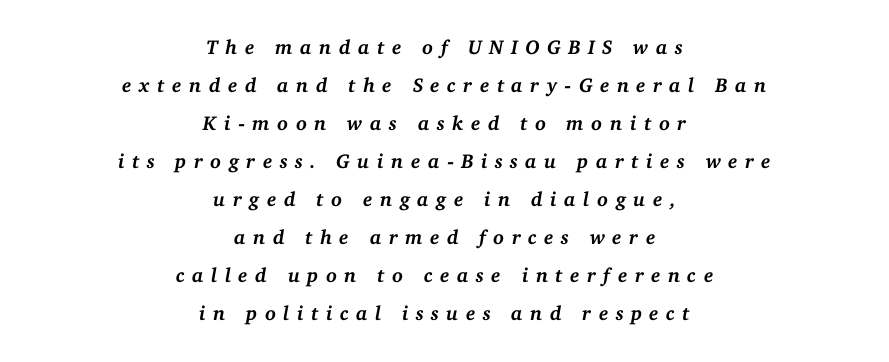
{"italic": "yes", "lean": "right", "slant_degrees": 11, "bold": "yes", "underline": "no", "align": "center", "line_spacing": "loose", "line_spacing_ratio": 1.9, "letter_spacing": "wide", "letter_spacing_em": 0.37, "glyph_px": 20}
